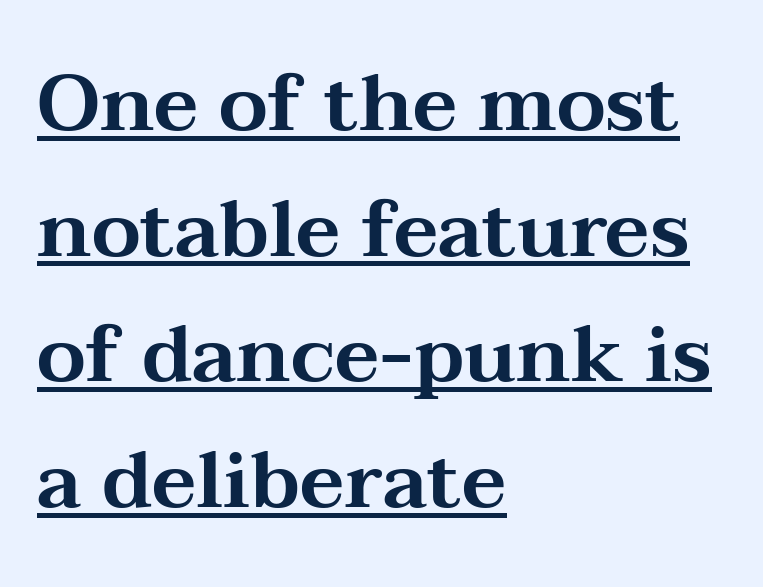
Q: Is the text italic (slanted)? A: No, it is upright.
Q: Is the typeface a serif or a sans-serif typeface? A: Serif.
Q: Is the text underlined? A: Yes.
Q: How is the paragraph aligned? A: Left-aligned.
Q: Is the spacing between letters normal or unusually wide? A: Normal.
Q: Is the spacing between lines tight, normal or loose? A: Normal.
Q: Width (condensed, normal, or wide)? A: Wide.
Q: Stroke contrast? A: Medium.
Q: x-height? A: Medium.
Q: Monospaced? A: No.
